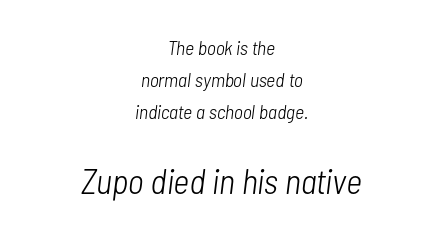
Varying glyph widths throughout — classic text-font behaviour. The line-height multiplier appears to be the usual default. The more generous point size was reserved for the lower chunk. This rendering features lettering with no underline. Students, note that the glyphs here touch the page at normal intervals.
